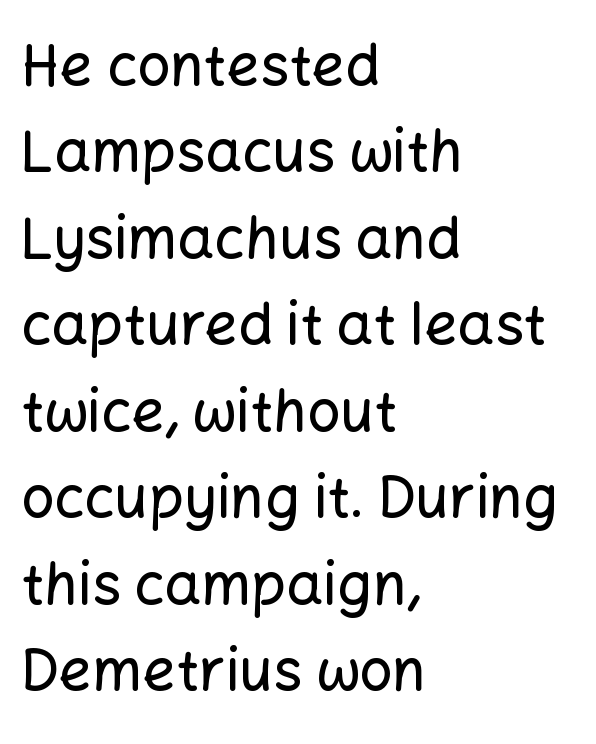
The image shows 58 px sans-serif type, upright; set left-aligned, normal line spacing (1.49x), normal letter spacing, not underlined; low stroke contrast and a medium x-height.
